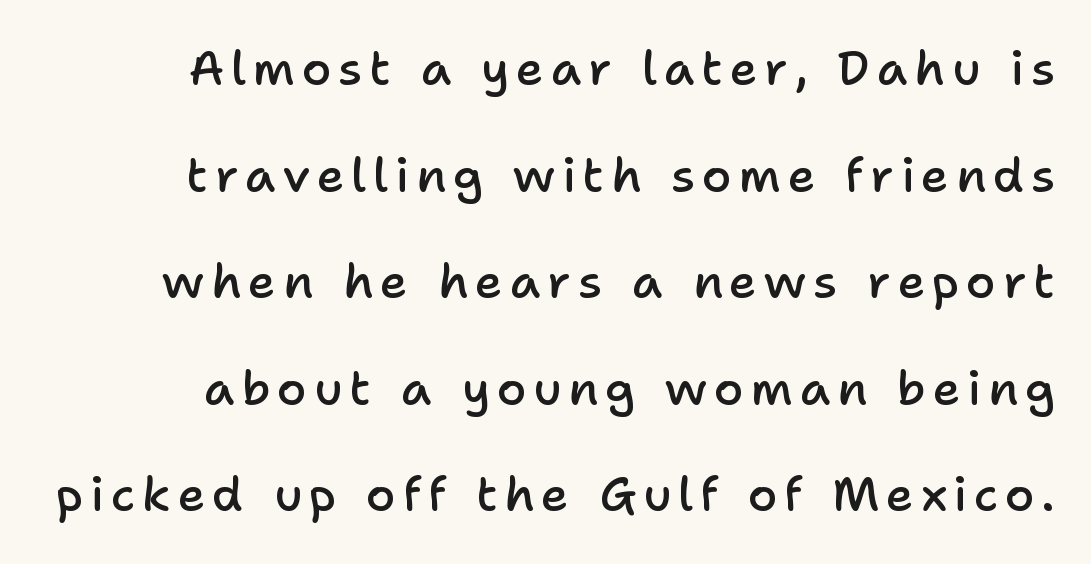
The image shows 48 px semibold sans-serif type, upright; set loose line spacing (2.22x), not underlined; low stroke contrast and a medium x-height.
